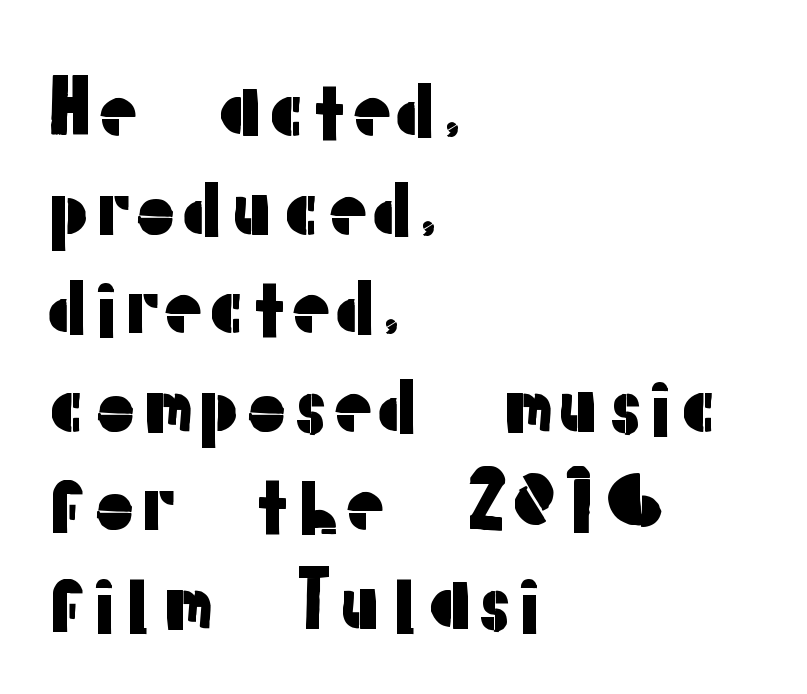
{"serif": "no", "italic": "no", "width": "normal", "stroke_contrast": "low", "x_height": "medium", "monospaced": "no", "underline": "no", "align": "left", "line_spacing": "normal", "line_spacing_ratio": 1.28, "letter_spacing": "normal", "letter_spacing_em": 0.0, "glyph_px": 77}
